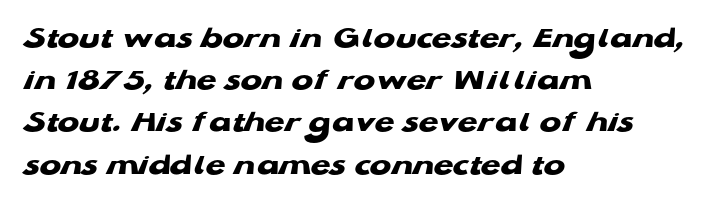
The passage shown is typed in a proportional face where columns would drift. Is the block centered? No — it sits flush against the left margin. No word sits above an underline. Stroke thickness is high; the sample reads as a true bold. This sample uses plain, unmodified letter spacing.
